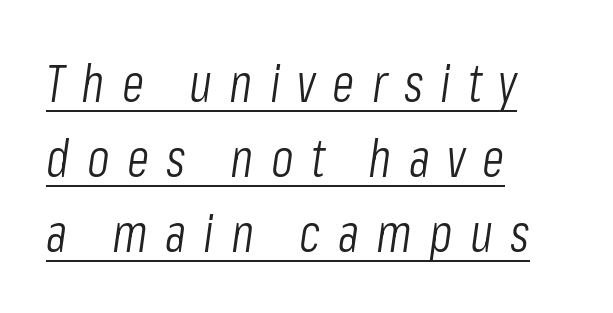
Q: Is the text bold? A: No.
Q: Is the text italic (slanted)? A: Yes, it leans right by about 8 degrees.
Q: Is the text underlined? A: Yes.
Q: How is the paragraph aligned? A: Left-aligned.
Q: Is the spacing between letters normal or unusually wide? A: Unusually wide.
Q: Is the spacing between lines tight, normal or loose? A: Normal.
Q: Width (condensed, normal, or wide)? A: Condensed.
Q: Stroke contrast? A: Low.
Q: x-height? A: Medium.
Q: Monospaced? A: No.
